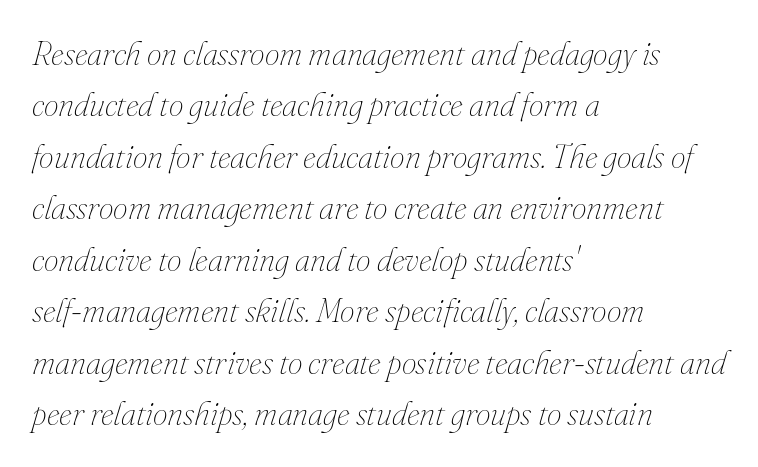
Quick note: interline space is typical. The face used here is rendered with its standard letterfit. The rendering anchors every line to the left-hand side. Quick note: italic. Stroke mass is kept to a normal reading level or below. Just letters on the line, the space beneath them empty.
